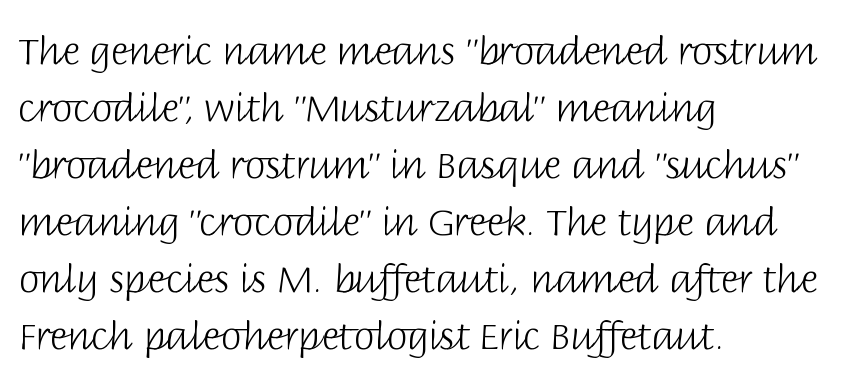
Classification — sans serif. This rendering features lettering with no underline. In terms of leading, this rendering sits right in the middle. The rendering uses natural spacing where letterforms have individual widths.
